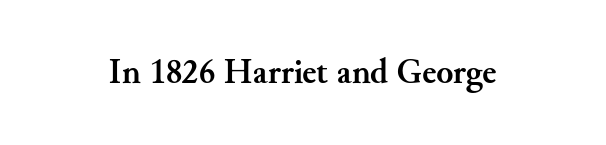
Q: Is the text bold? A: Yes.
Q: Is the text italic (slanted)? A: No, it is upright.
Q: Is the typeface a serif or a sans-serif typeface? A: Serif.
Q: Is the text underlined? A: No.
Q: Is the spacing between letters normal or unusually wide? A: Normal.
Q: Width (condensed, normal, or wide)? A: Normal.
Q: Stroke contrast? A: Medium.
Q: x-height? A: Small.
Q: Monospaced? A: No.
